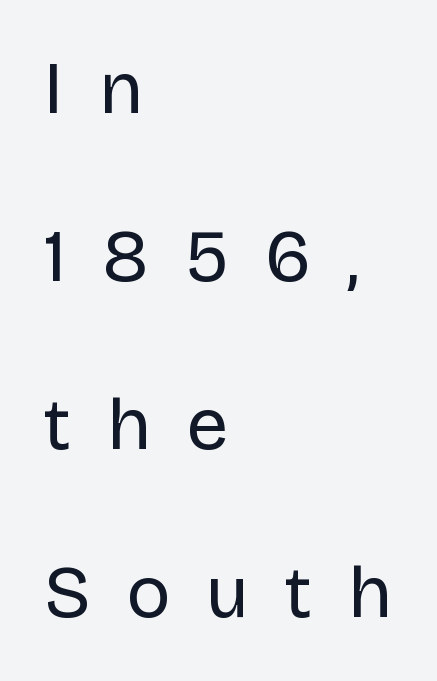
Each line starts at the same left margin while the right side varies. These lines were composed using upright roman letters. The designer went with a sans here, leaving each stem footless. Compared with a typical body face, this is equally light or lighter still.
